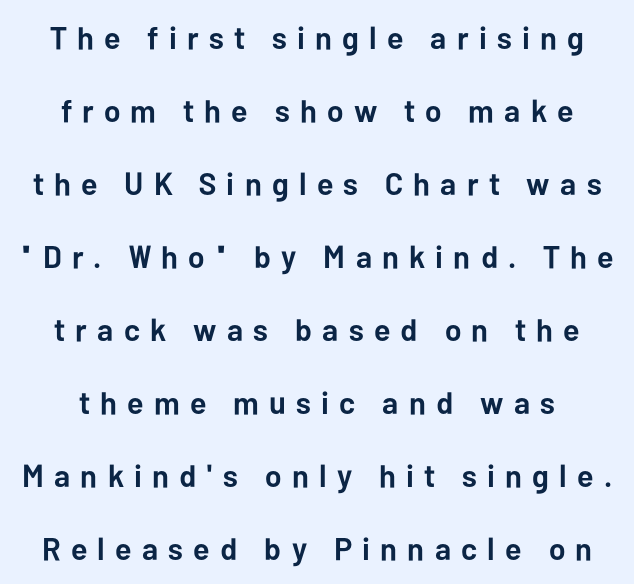
The image shows 32 px semibold sans-serif type, upright; set loose line spacing (2.28x), unusually wide letter spacing (+0.32 em), not underlined; low stroke contrast and a medium x-height.
